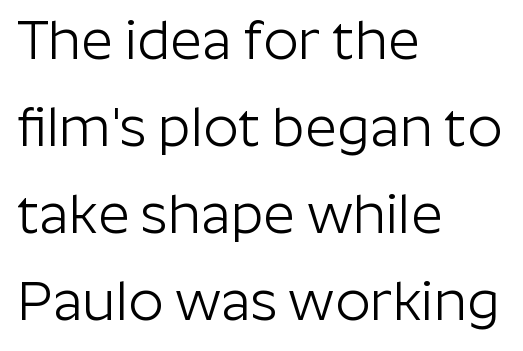
The typeface chosen for these lines omits serifs. Only glyphs here, with clear space below each row. The cut favours lightness, reaching ordinary text weight at its darkest. Leading matches the norm, producing a regular column. Tracking value appears to be zero — textbook default spacing.
